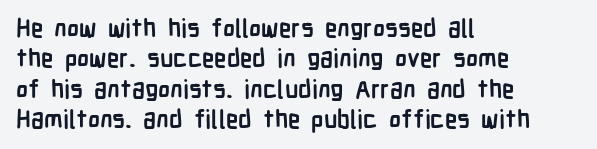
{"italic": "no", "bold": "yes", "underline": "no", "align": "left", "line_spacing_ratio": 1.22, "letter_spacing": "normal", "letter_spacing_em": 0.0, "glyph_px": 25}
